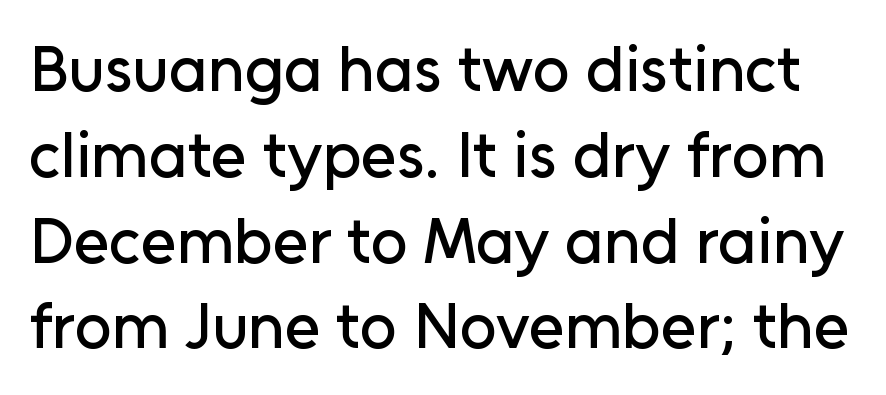
The image shows 65 px sans-serif type, upright; set normal line spacing (1.32x), normal letter spacing, not underlined; low stroke contrast and a medium x-height.
